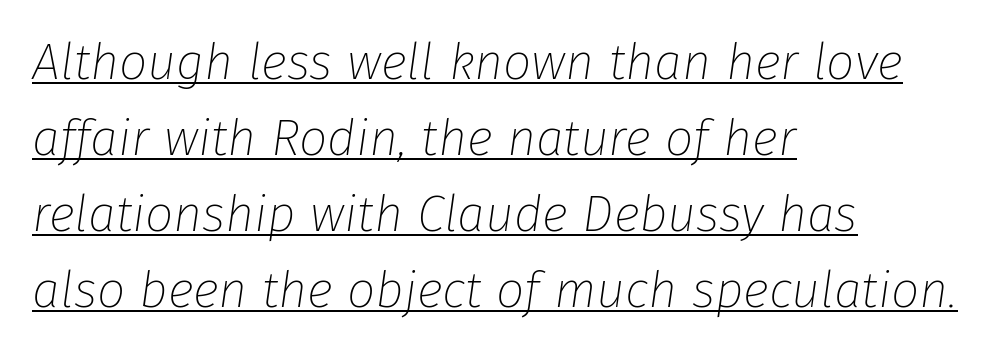
The image shows 50 px thin type, italic (leaning right); set left-aligned, normal line spacing (1.52x), normal letter spacing, underlined; low stroke contrast and a medium x-height.
